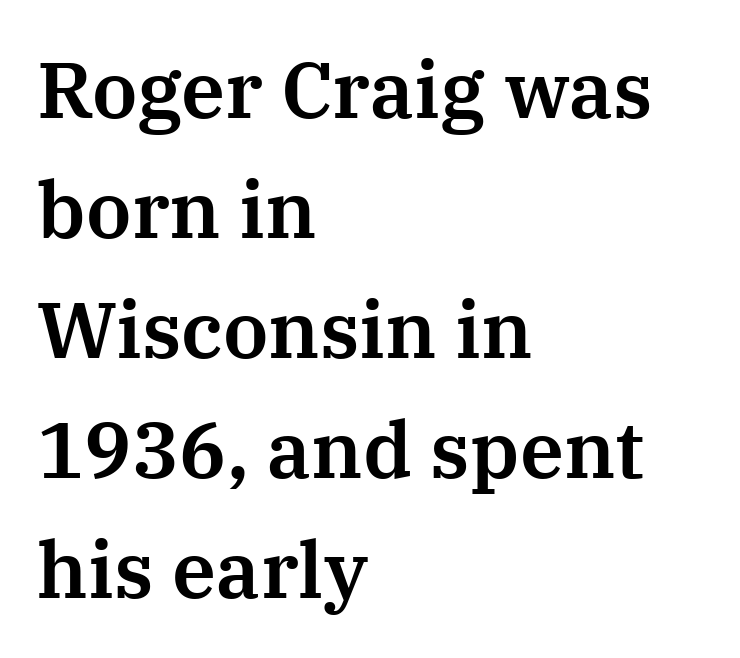
Q: Is the text italic (slanted)? A: No, it is upright.
Q: Is the typeface a serif or a sans-serif typeface? A: Serif.
Q: Is the text underlined? A: No.
Q: How is the paragraph aligned? A: Left-aligned.
Q: Is the spacing between letters normal or unusually wide? A: Normal.
Q: Is the spacing between lines tight, normal or loose? A: Normal.
Q: Width (condensed, normal, or wide)? A: Normal.
Q: Stroke contrast? A: Medium.
Q: x-height? A: Medium.
Q: Monospaced? A: No.
